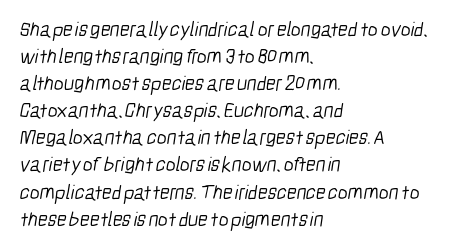
The image shows 21 px text type; set left-aligned, normal line spacing (1.29x), normal letter spacing, not underlined.
